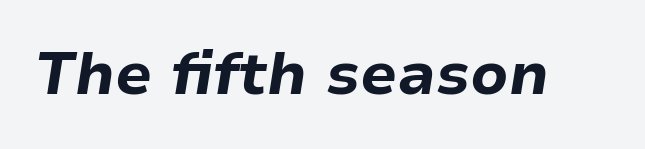
The image shows 59 px bold type, italic (leaning right); set normal letter spacing, not underlined; low stroke contrast and a medium x-height.
